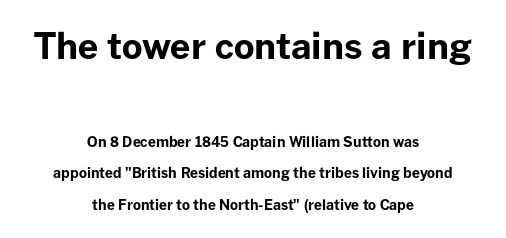
The image shows 36 px bold sans-serif type, upright; set centered, loose line spacing (2.23x), normal letter spacing, not underlined; the first (top) block is 2.57x larger; low stroke contrast and a medium x-height.
